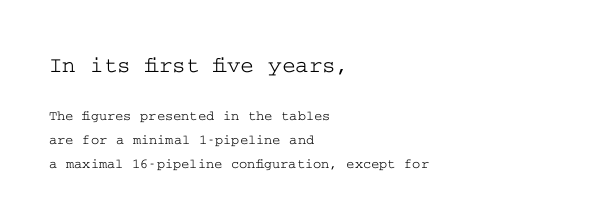
Q: Is the text italic (slanted)? A: No, it is upright.
Q: Is the text underlined? A: No.
Q: How is the paragraph aligned? A: Left-aligned.
Q: Is the spacing between letters normal or unusually wide? A: Normal.
Q: Is the spacing between lines tight, normal or loose? A: Normal.
Q: Which block of text is set in a larger size, the first (top) or the second (bottom)? A: The first (top) one.
